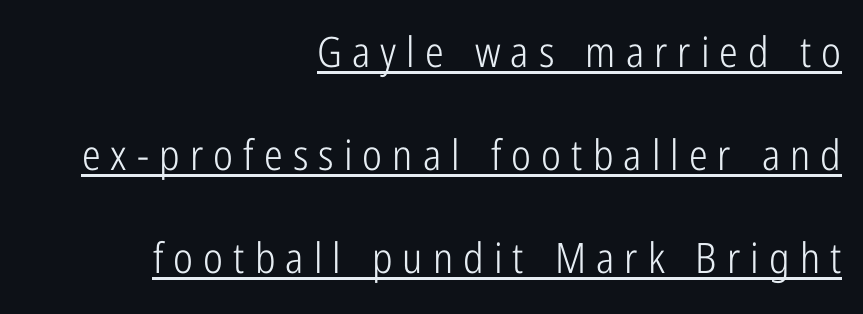
The face used here is proportionally spaced, like ordinary book or web type. The passage shown is not bold in any degree. The tracking reads as deliberately expanded to a designer's eye. Interline gaps are noticeably wide in this sample.
